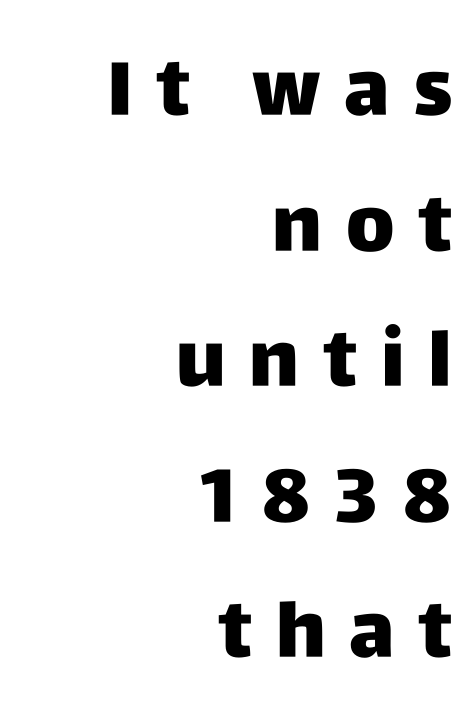
Q: Is the text bold? A: Yes.
Q: Is the text italic (slanted)? A: No, it is upright.
Q: Is the typeface a serif or a sans-serif typeface? A: Sans-serif.
Q: Is the text underlined? A: No.
Q: How is the paragraph aligned? A: Right-aligned.
Q: Is the spacing between letters normal or unusually wide? A: Unusually wide.
Q: Width (condensed, normal, or wide)? A: Normal.
Q: Stroke contrast? A: Low.
Q: x-height? A: Large.
Q: Monospaced? A: No.
